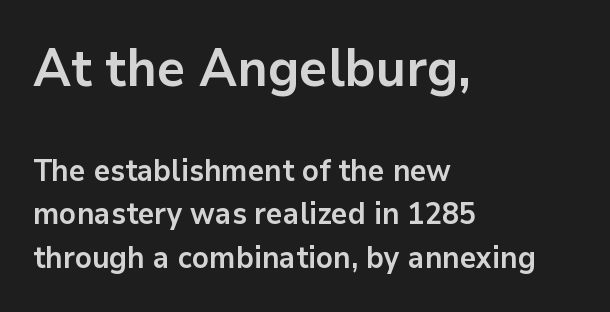
Has an underline been added? It has not. A student would notice the top passage is typeset larger than what follows. These lines were composed using upright roman letters. The font is running at its bold setting. The text block is weighted toward the left margin, trailing off unevenly rightward.
